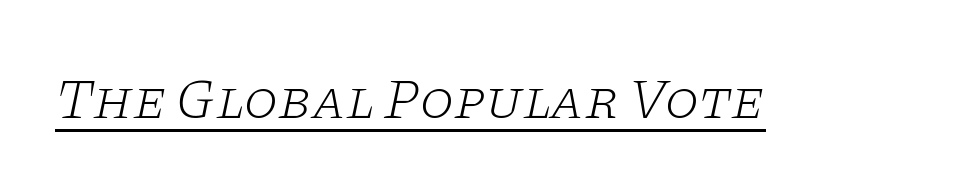
Q: Is the text bold? A: No.
Q: Is the text italic (slanted)? A: Yes, it leans right by about 11 degrees.
Q: Is the typeface a serif or a sans-serif typeface? A: Serif.
Q: Is the text underlined? A: Yes.
Q: Is the spacing between letters normal or unusually wide? A: Normal.
Q: Width (condensed, normal, or wide)? A: Wide.
Q: Stroke contrast? A: Low.
Q: x-height? A: Large.
Q: Monospaced? A: No.
